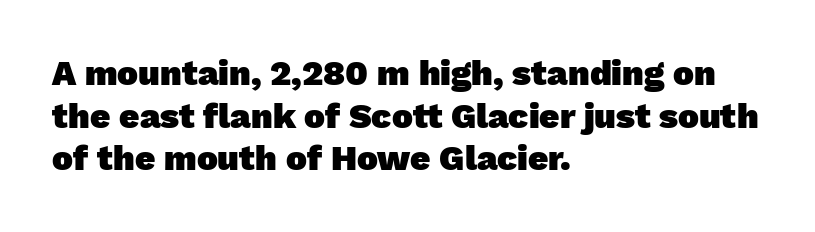
The paragraph shown leans on its left margin. The foot of each line stays bare and open. Tracking value appears to be zero — textbook default spacing. Is this a fixed-width face? No — the glyphs have proportional, varying widths. The characters display no serif detailing; their extremities are plain. Weight: bold.
